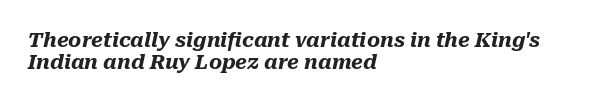
Q: Is the text bold? A: Yes.
Q: Is the text italic (slanted)? A: Yes, it leans right by about 10 degrees.
Q: Is the text underlined? A: No.
Q: How is the paragraph aligned? A: Left-aligned.
Q: Is the spacing between letters normal or unusually wide? A: Normal.
Q: Is the spacing between lines tight, normal or loose? A: Tight.
